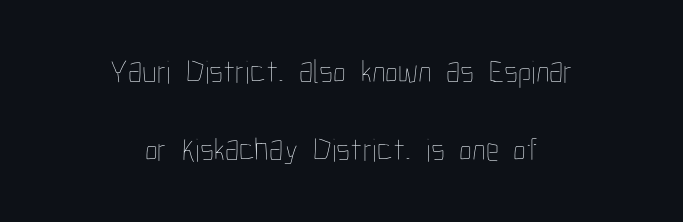
The image shows 33 px thin, condensed type, upright; set centered, loose line spacing (2.36x), normal letter spacing, not underlined; low stroke contrast and a medium x-height.
